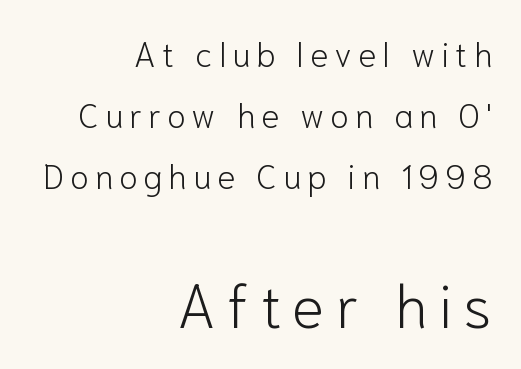
The text was rendered using a sans face with plain stroke endings. Here the designer chose a conventional face with non-uniform glyph widths. This rendering uses right alignment, leaving the left contour irregular. When letters stand straight like this, we call the style roman or upright.
